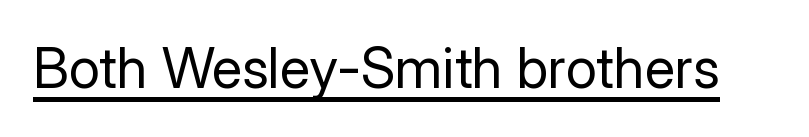
The image shows 56 px regular-weight sans-serif type, upright; set normal letter spacing, underlined; low stroke contrast and a medium x-height.
